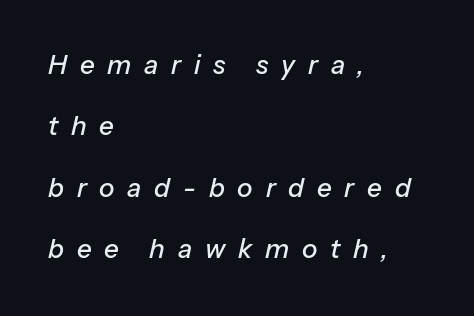
The image shows 26 px text type, italic (leaning right); set left-aligned, loose line spacing (2.36x), unusually wide letter spacing (+0.49 em), not underlined.
